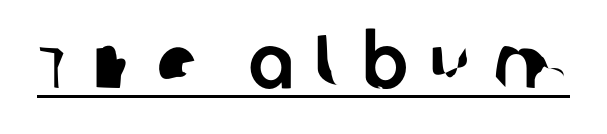
Observe the wide spacing: letters keep a clear distance from each other. What kind of face is this? One without serifs — a sans. The face used here is proportionally spaced, like ordinary book or web type. Quick note: underline on.
